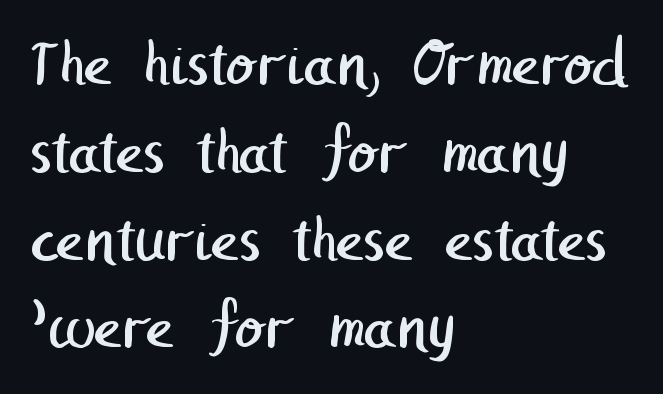
Q: Is the text bold? A: No.
Q: Is the typeface a serif or a sans-serif typeface? A: Sans-serif.
Q: Is the text underlined? A: No.
Q: How is the paragraph aligned? A: Left-aligned.
Q: Is the spacing between letters normal or unusually wide? A: Normal.
Q: Is the spacing between lines tight, normal or loose? A: Normal.
Q: Width (condensed, normal, or wide)? A: Normal.
Q: Stroke contrast? A: Low.
Q: x-height? A: Medium.
